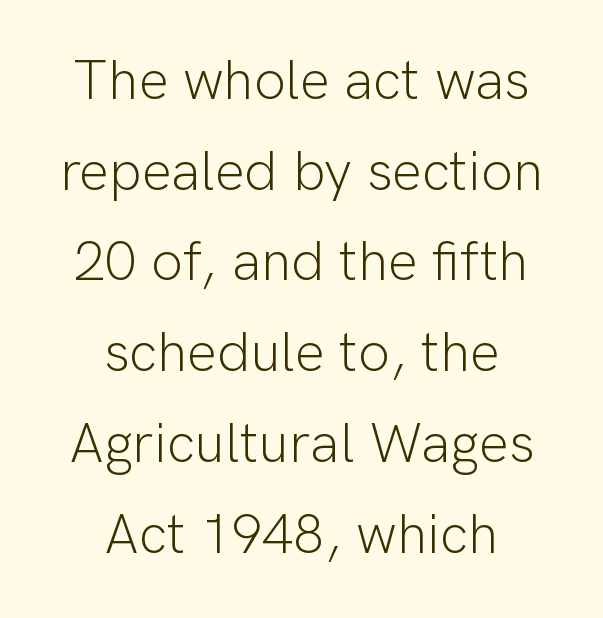
A normal amount of white space separates one row of letters from the next. The text was rendered using a sans face with plain stroke endings. Is there any slant? The stems are plumb. The string is rendered with underlining switched off.
